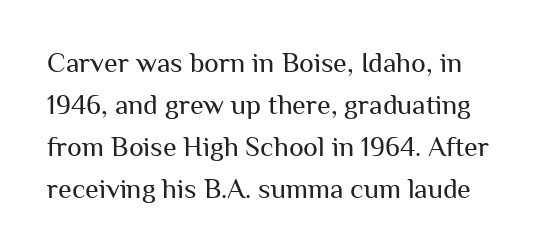
This block has exactly the height ordinary leading produces. Check the space under the baseline: it is left empty. Notice how the stems are strictly vertical — no italics here. Glyph-to-glyph distance matches everyday printed text. Here the designer chose a conventional face with non-uniform glyph widths. This is not heavy type; no bold has been used.
